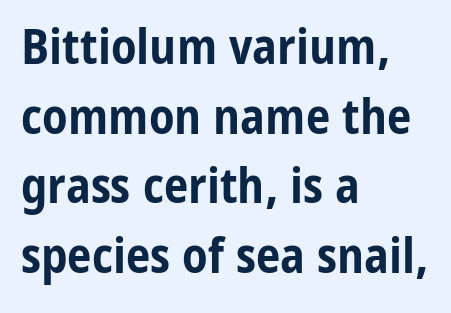
{"serif": "no", "italic": "no", "bold": "yes", "weight": "bold", "width": "condensed", "stroke_contrast": "low", "x_height": "medium", "monospaced": "no", "underline": "no", "align": "left", "line_spacing": "normal", "line_spacing_ratio": 1.42, "letter_spacing": "normal", "letter_spacing_em": 0.0, "glyph_px": 49}
